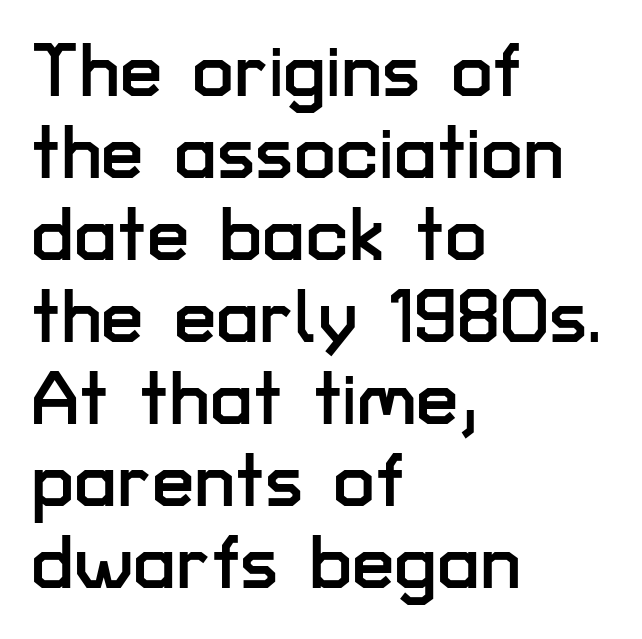
The image shows 76 px sans-serif type, upright; set left-aligned, tight line spacing (1.08x), normal letter spacing, not underlined; low stroke contrast and a medium x-height.
